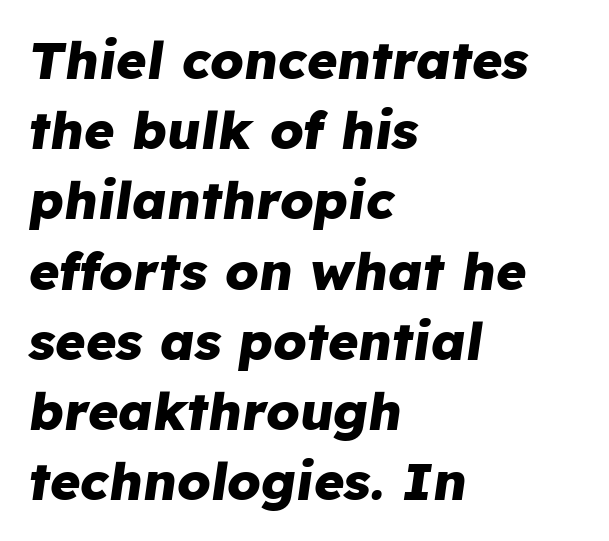
The image shows 52 px heavy type, italic (leaning right); set left-aligned, normal line spacing (1.35x), normal letter spacing, not underlined; low stroke contrast and a medium x-height.
